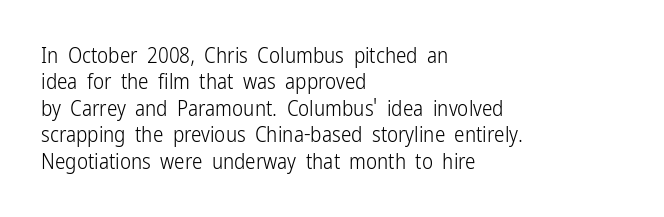
Q: Is the text bold? A: No.
Q: Is the text italic (slanted)? A: No, it is upright.
Q: Is the text underlined? A: No.
Q: How is the paragraph aligned? A: Left-aligned.
Q: Is the spacing between letters normal or unusually wide? A: Normal.
Q: Is the spacing between lines tight, normal or loose? A: Normal.
